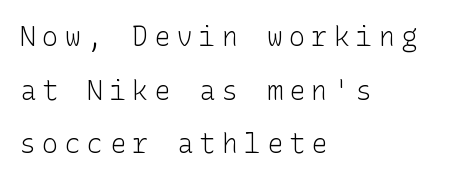
Q: Is the text bold? A: No.
Q: Is the text italic (slanted)? A: No, it is upright.
Q: Is the text underlined? A: No.
Q: How is the paragraph aligned? A: Left-aligned.
Q: Is the spacing between letters normal or unusually wide? A: Unusually wide.
Q: Is the spacing between lines tight, normal or loose? A: Loose.
